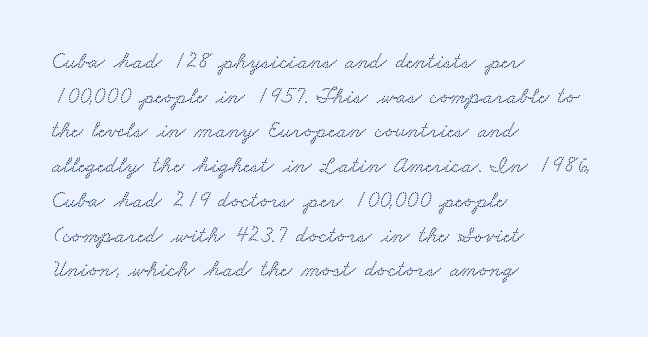
Inter-character spacing is left at the font's built-in metrics. The rendering uses a moderate line-height, typical for paragraphs. Plain, unruled lines of type. The typesetter chose a ragged-right arrangement here.
